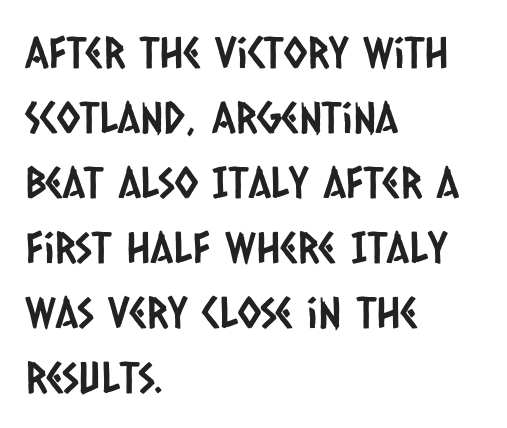
Q: Is the typeface a serif or a sans-serif typeface? A: Sans-serif.
Q: Is the text underlined? A: No.
Q: How is the paragraph aligned? A: Left-aligned.
Q: Is the spacing between letters normal or unusually wide? A: Normal.
Q: Is the spacing between lines tight, normal or loose? A: Normal.
Q: Width (condensed, normal, or wide)? A: Condensed.
Q: Stroke contrast? A: Low.
Q: x-height? A: Large.
Q: Monospaced? A: No.
